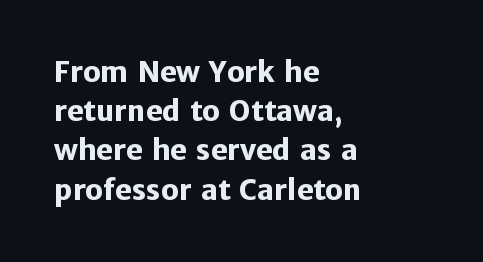
{"serif": "no", "italic": "no", "bold": "yes", "weight": "heavy", "width": "normal", "stroke_contrast": "low", "x_height": "medium", "monospaced": "no", "underline": "no", "align": "left", "line_spacing": "normal", "line_spacing_ratio": 1.4, "letter_spacing": "normal", "letter_spacing_em": 0.0, "glyph_px": 28}
